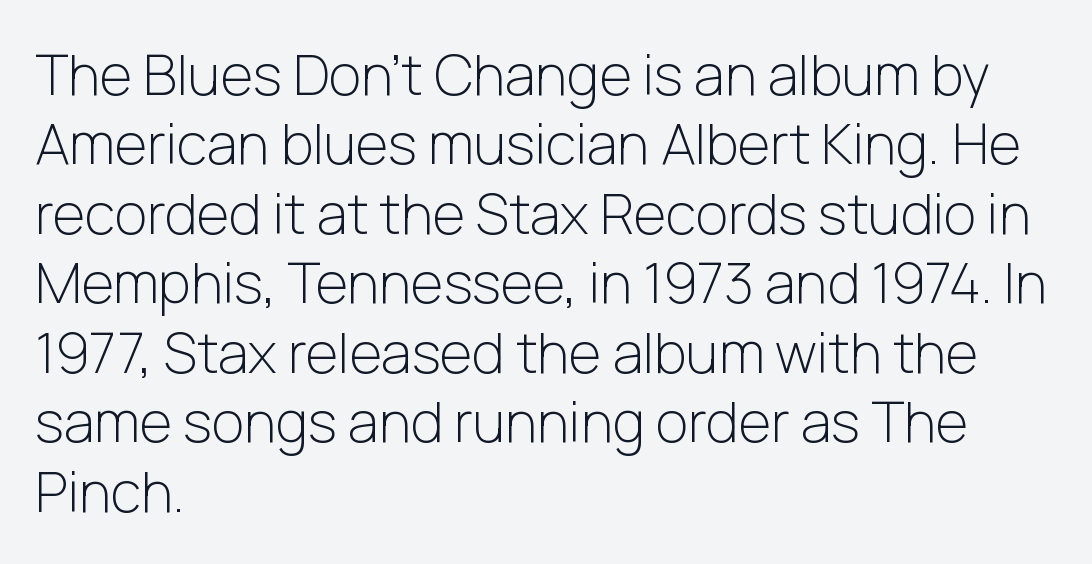
Weight: regular or lighter. Any mark beneath the type? The region is blank. Looks like regular typesetting: each glyph gets only the width it needs. Ascenders rise straight up at ninety degrees.
